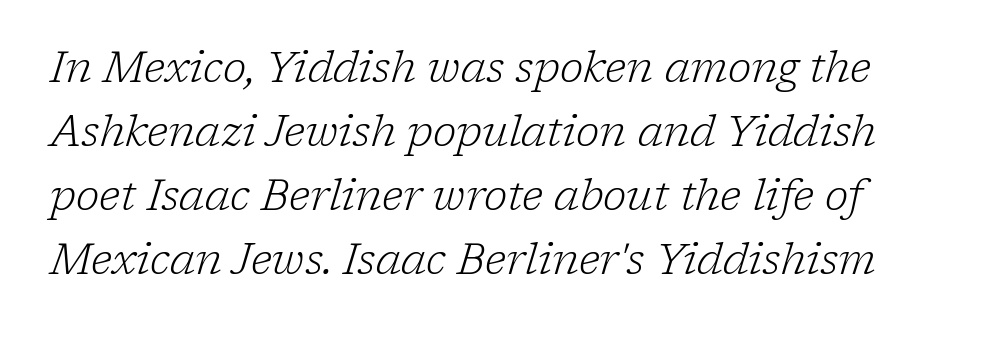
Q: Is the text bold? A: No.
Q: Is the text italic (slanted)? A: Yes, it leans right by about 17 degrees.
Q: Is the typeface a serif or a sans-serif typeface? A: Serif.
Q: Is the text underlined? A: No.
Q: Is the spacing between letters normal or unusually wide? A: Normal.
Q: Is the spacing between lines tight, normal or loose? A: Normal.
Q: Width (condensed, normal, or wide)? A: Normal.
Q: Stroke contrast? A: Low.
Q: x-height? A: Medium.
Q: Monospaced? A: No.
